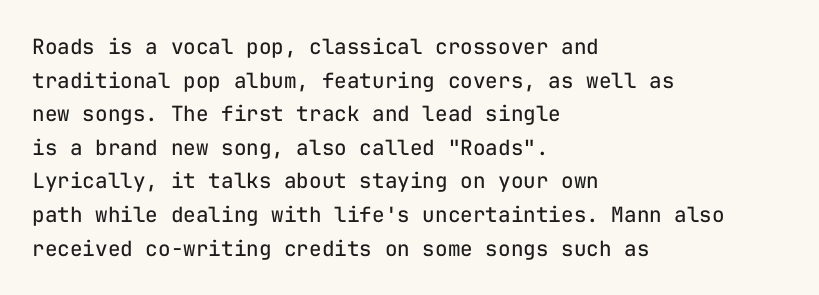
Q: Is the text bold? A: No.
Q: Is the text italic (slanted)? A: No, it is upright.
Q: Is the text underlined? A: No.
Q: How is the paragraph aligned? A: Left-aligned.
Q: Is the spacing between letters normal or unusually wide? A: Normal.
Q: Is the spacing between lines tight, normal or loose? A: Normal.
